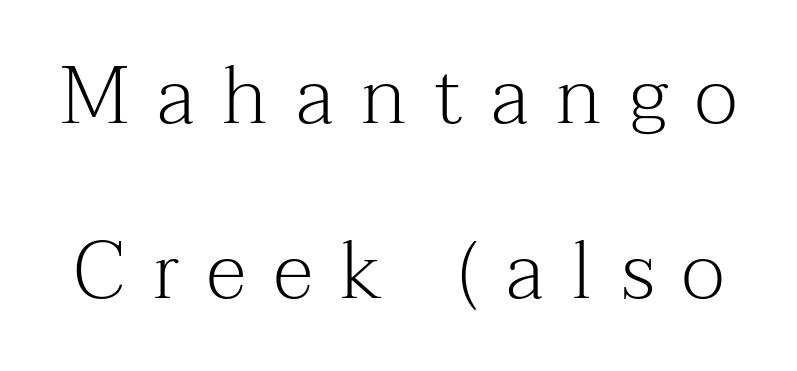
The image shows 80 px light serif type, upright; set loose line spacing (2.19x), unusually wide letter spacing (+0.35 em), not underlined; medium stroke contrast and a medium x-height.
